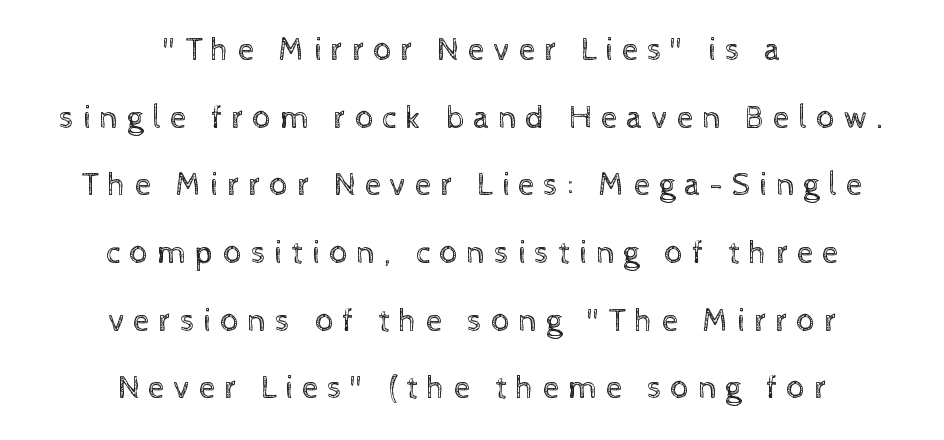
The image shows 33 px regular-weight type, upright; set centered, loose line spacing (2.05x), unusually wide letter spacing (+0.26 em), not underlined; a medium x-height.
